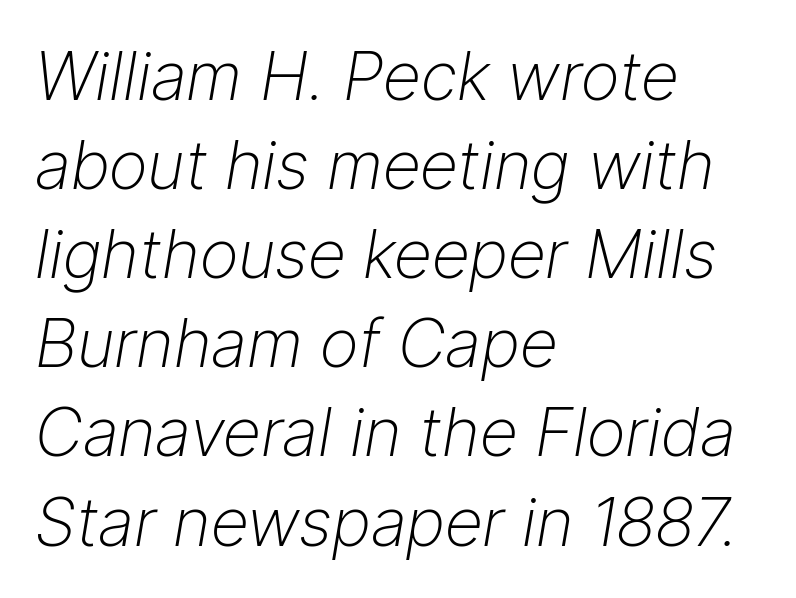
Q: Is the text bold? A: No.
Q: Is the text italic (slanted)? A: Yes, it leans right by about 9 degrees.
Q: Is the text underlined? A: No.
Q: How is the paragraph aligned? A: Left-aligned.
Q: Is the spacing between letters normal or unusually wide? A: Normal.
Q: Is the spacing between lines tight, normal or loose? A: Normal.
Q: Width (condensed, normal, or wide)? A: Normal.
Q: Stroke contrast? A: Low.
Q: x-height? A: Medium.
Q: Monospaced? A: No.
